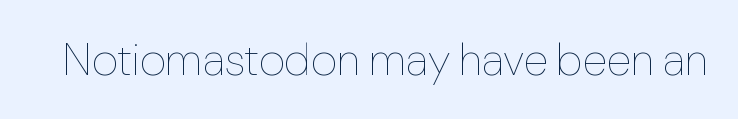
The image shows 45 px thin type, upright; set normal letter spacing, not underlined; low stroke contrast and a medium x-height.
